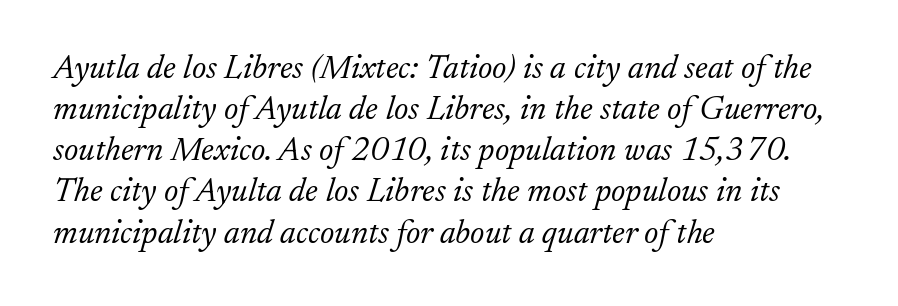
Q: Is the text bold? A: No.
Q: Is the text italic (slanted)? A: Yes, it leans right by about 17 degrees.
Q: Is the typeface a serif or a sans-serif typeface? A: Serif.
Q: Is the text underlined? A: No.
Q: How is the paragraph aligned? A: Left-aligned.
Q: Is the spacing between letters normal or unusually wide? A: Normal.
Q: Width (condensed, normal, or wide)? A: Normal.
Q: Stroke contrast? A: Low.
Q: x-height? A: Small.
Q: Monospaced? A: No.
